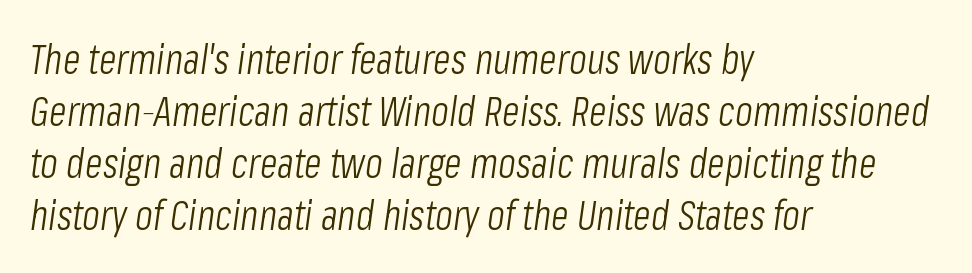
{"italic": "yes", "lean": "right", "slant_degrees": 8, "bold": "no", "weight": "light", "width": "condensed", "stroke_contrast": "low", "x_height": "medium", "monospaced": "no", "underline": "no", "align": "left", "line_spacing": "normal", "line_spacing_ratio": 1.27, "letter_spacing": "normal", "letter_spacing_em": 0.0, "glyph_px": 41}
